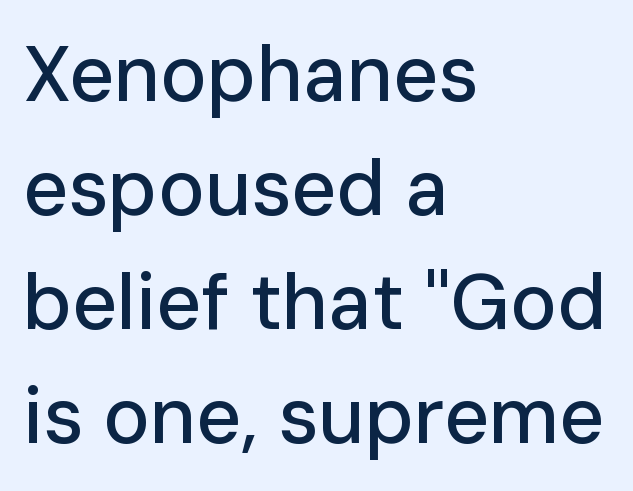
Q: Is the text italic (slanted)? A: No, it is upright.
Q: Is the typeface a serif or a sans-serif typeface? A: Sans-serif.
Q: Is the text underlined? A: No.
Q: How is the paragraph aligned? A: Left-aligned.
Q: Is the spacing between letters normal or unusually wide? A: Normal.
Q: Is the spacing between lines tight, normal or loose? A: Normal.
Q: Width (condensed, normal, or wide)? A: Normal.
Q: Stroke contrast? A: Low.
Q: x-height? A: Medium.
Q: Monospaced? A: No.
